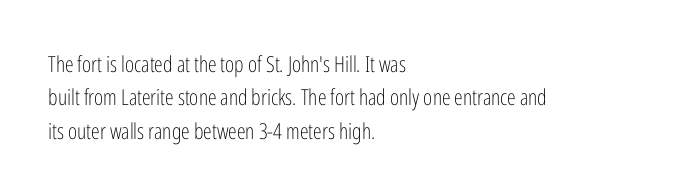
{"italic": "no", "bold": "no", "underline": "no", "align": "left", "line_spacing": "normal", "line_spacing_ratio": 1.52, "letter_spacing": "normal", "letter_spacing_em": 0.0, "glyph_px": 22}
